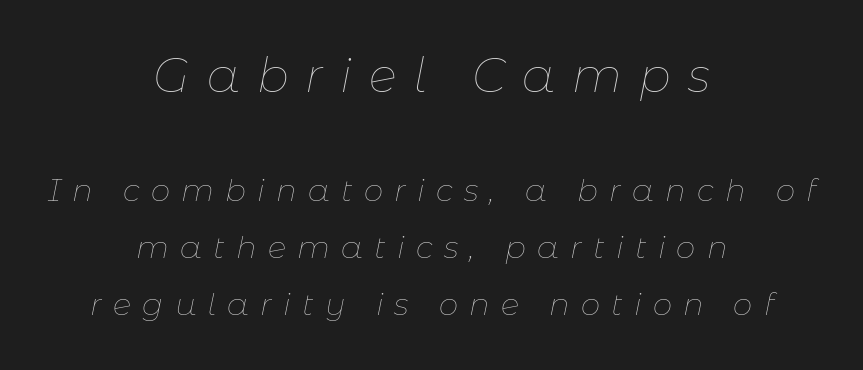
{"italic": "yes", "lean": "right", "slant_degrees": 11, "bold": "no", "weight": "thin", "width": "normal", "stroke_contrast": "low", "x_height": "medium", "monospaced": "no", "underline": "no", "align": "center", "line_spacing_ratio": 1.84, "letter_spacing": "wide", "letter_spacing_em": 0.36, "larger_block": "first", "size_ratio": 1.52, "glyph_px": 47}
